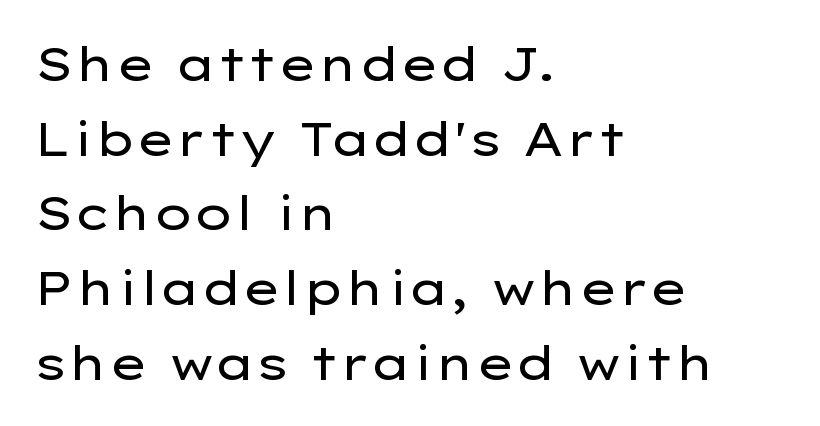
The rendering uses a moderate line-height, typical for paragraphs. Short note: letters normally spaced. The passage shown is typed in a proportional face where columns would drift. Stems and bowls with no extra thickness — not bold.
